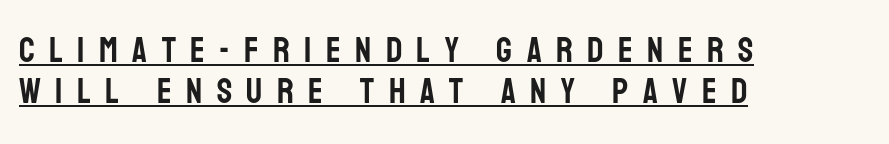
Q: Is the text italic (slanted)? A: No, it is upright.
Q: Is the typeface a serif or a sans-serif typeface? A: Sans-serif.
Q: Is the text underlined? A: Yes.
Q: How is the paragraph aligned? A: Left-aligned.
Q: Is the spacing between letters normal or unusually wide? A: Unusually wide.
Q: Width (condensed, normal, or wide)? A: Condensed.
Q: Stroke contrast? A: Low.
Q: x-height? A: Large.
Q: Monospaced? A: No.
